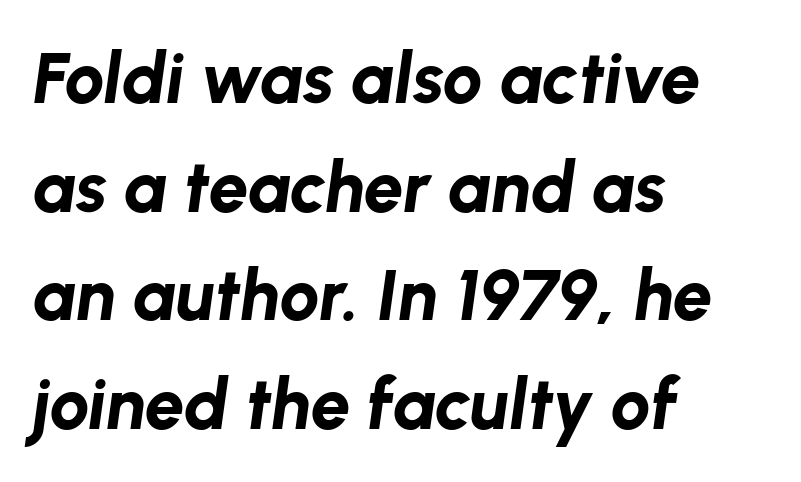
The image shows 71 px bold type, italic (leaning right); set left-aligned, normal line spacing (1.53x), normal letter spacing, not underlined; low stroke contrast and a medium x-height.
